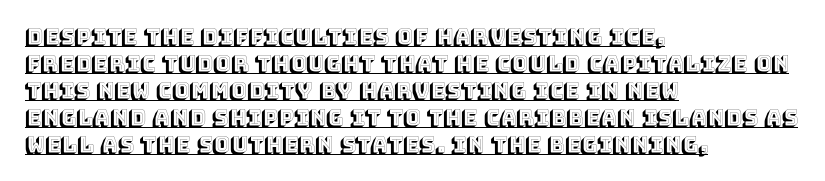
Q: Is the text italic (slanted)? A: No, it is upright.
Q: Is the text underlined? A: Yes.
Q: How is the paragraph aligned? A: Left-aligned.
Q: Is the spacing between letters normal or unusually wide? A: Normal.
Q: Is the spacing between lines tight, normal or loose? A: Normal.
